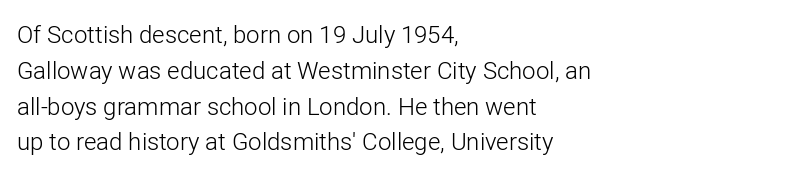
{"italic": "no", "bold": "no", "underline": "no", "align": "left", "line_spacing": "normal", "line_spacing_ratio": 1.49, "letter_spacing": "normal", "letter_spacing_em": 0.0, "glyph_px": 24}
